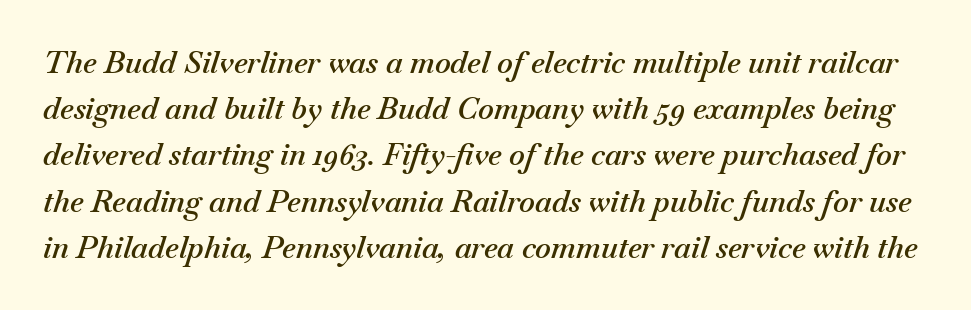
The string is rendered with underlining switched off. What's the leading like? Ordinary, nothing unusual. The passage shown is typed in a proportional face where columns would drift. This is moderately heavy type, rendered in semibold.
